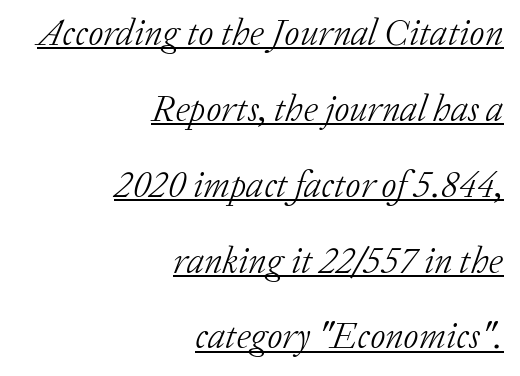
The image shows 37 px light serif type, italic (leaning right); set right-aligned, loose line spacing (2.05x), normal letter spacing, underlined; low stroke contrast and a medium x-height.
